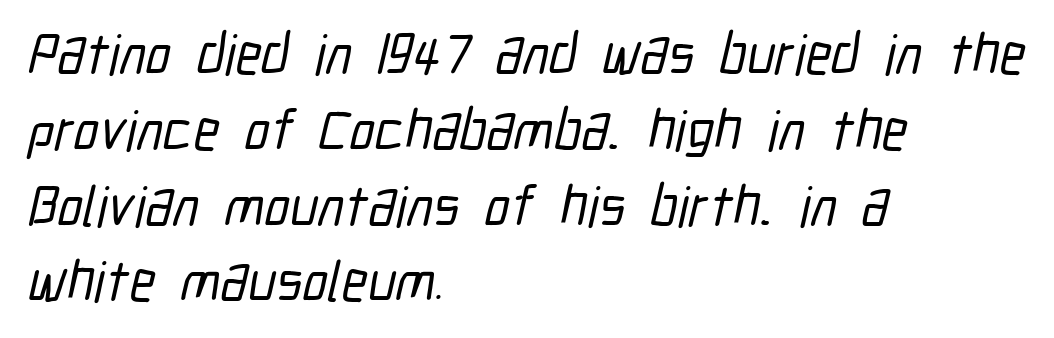
{"serif": "no", "width": "condensed", "stroke_contrast": "low", "x_height": "medium", "monospaced": "no", "underline": "no", "align": "left", "line_spacing": "normal", "line_spacing_ratio": 1.33, "letter_spacing": "normal", "letter_spacing_em": 0.0, "glyph_px": 57}
